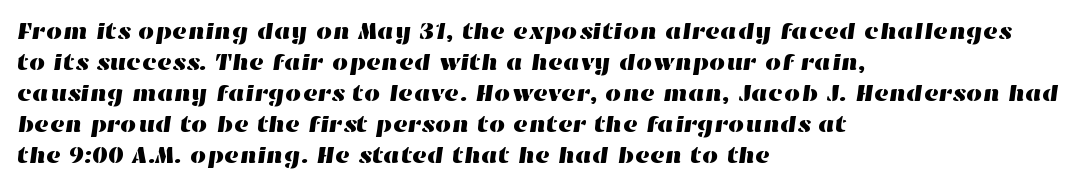
Q: Is the text underlined? A: No.
Q: How is the paragraph aligned? A: Left-aligned.
Q: Is the spacing between letters normal or unusually wide? A: Normal.
Q: Is the spacing between lines tight, normal or loose? A: Normal.
